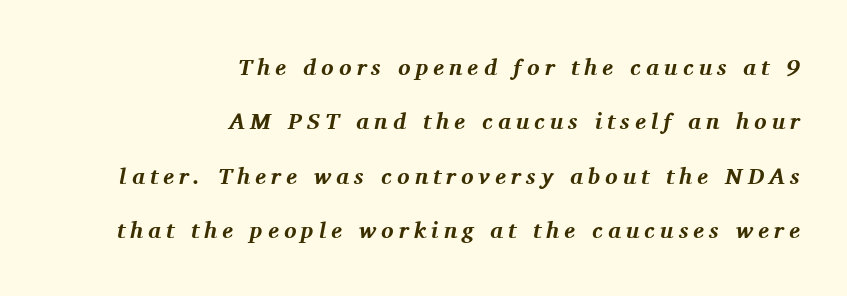
Q: Is the text bold? A: Yes.
Q: Is the text italic (slanted)? A: Yes, it leans right by about 11 degrees.
Q: Is the text underlined? A: No.
Q: How is the paragraph aligned? A: Right-aligned.
Q: Is the spacing between letters normal or unusually wide? A: Unusually wide.
Q: Is the spacing between lines tight, normal or loose? A: Loose.
